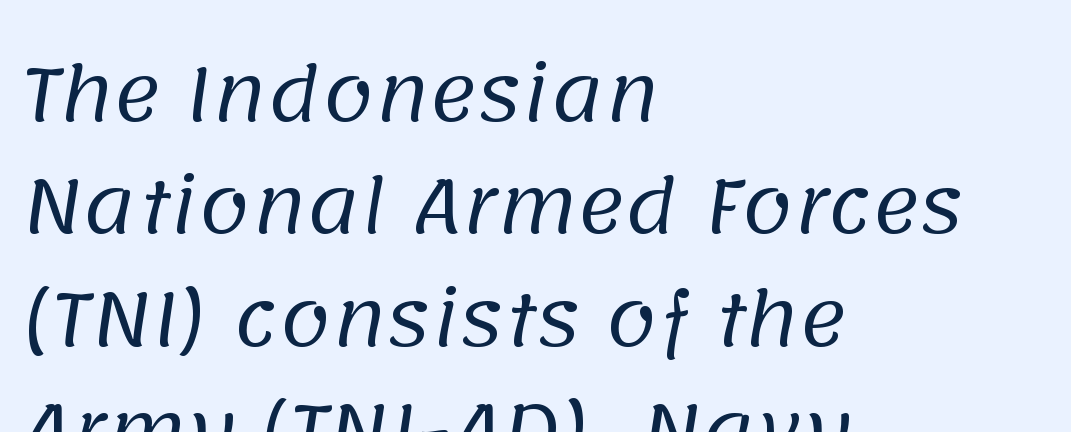
{"serif": "no", "bold": "no", "weight": "regular", "width": "normal", "stroke_contrast": "low", "x_height": "large", "monospaced": "no", "underline": "no", "align": "left", "line_spacing": "normal", "line_spacing_ratio": 1.54, "letter_spacing": "normal", "letter_spacing_em": 0.0, "glyph_px": 73}
